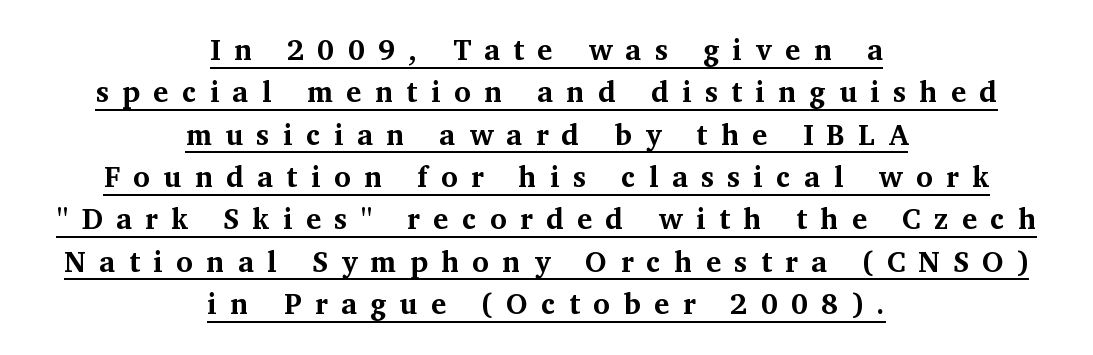
Q: Is the text bold? A: Yes.
Q: Is the text italic (slanted)? A: No, it is upright.
Q: Is the typeface a serif or a sans-serif typeface? A: Serif.
Q: Is the text underlined? A: Yes.
Q: How is the paragraph aligned? A: Centered.
Q: Is the spacing between letters normal or unusually wide? A: Unusually wide.
Q: Is the spacing between lines tight, normal or loose? A: Normal.
Q: Width (condensed, normal, or wide)? A: Normal.
Q: Stroke contrast? A: Medium.
Q: x-height? A: Medium.
Q: Monospaced? A: No.
